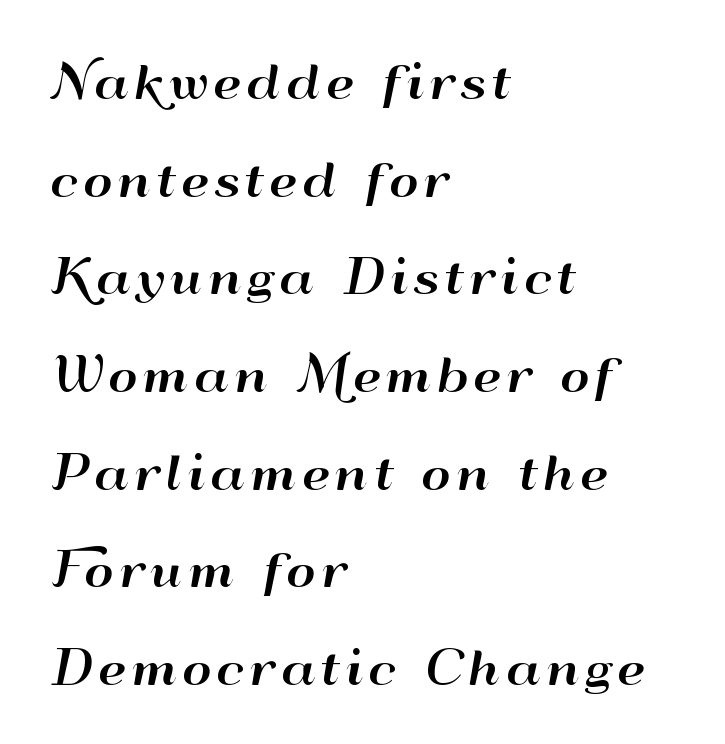
Q: Is the text italic (slanted)? A: Yes.
Q: Is the typeface a serif or a sans-serif typeface? A: Sans-serif.
Q: Is the text underlined? A: No.
Q: How is the paragraph aligned? A: Left-aligned.
Q: Is the spacing between lines tight, normal or loose? A: Loose.
Q: Width (condensed, normal, or wide)? A: Wide.
Q: Stroke contrast? A: High.
Q: x-height? A: Small.
Q: Monospaced? A: No.
